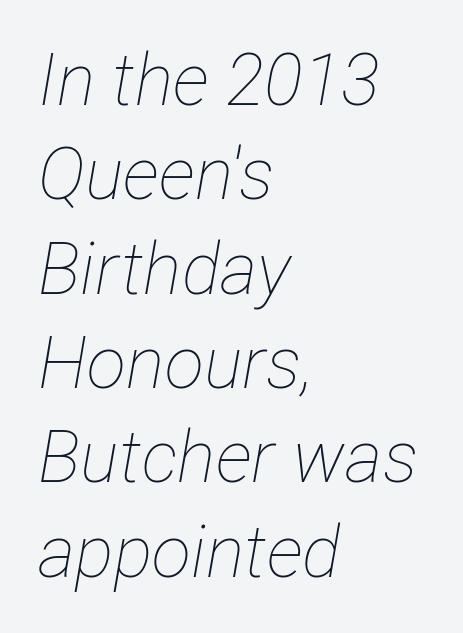
Q: Is the text bold? A: No.
Q: Is the text italic (slanted)? A: Yes, it leans right by about 12 degrees.
Q: Is the text underlined? A: No.
Q: How is the paragraph aligned? A: Left-aligned.
Q: Is the spacing between letters normal or unusually wide? A: Normal.
Q: Is the spacing between lines tight, normal or loose? A: Normal.
Q: Width (condensed, normal, or wide)? A: Condensed.
Q: Stroke contrast? A: Low.
Q: x-height? A: Medium.
Q: Monospaced? A: No.
